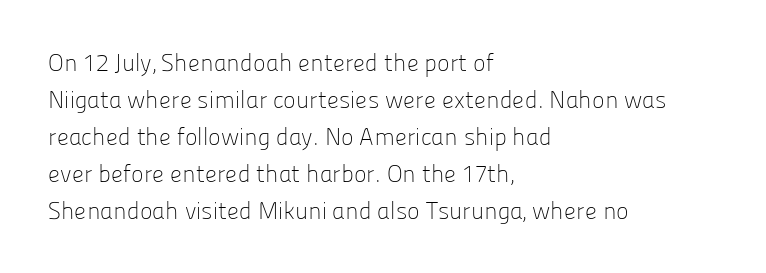
Q: Is the text bold? A: No.
Q: Is the text italic (slanted)? A: No, it is upright.
Q: Is the text underlined? A: No.
Q: How is the paragraph aligned? A: Left-aligned.
Q: Is the spacing between letters normal or unusually wide? A: Normal.
Q: Is the spacing between lines tight, normal or loose? A: Normal.
